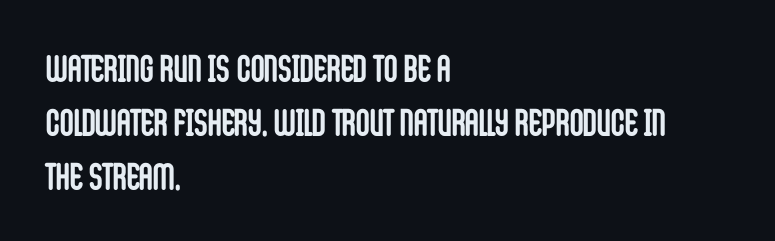
Default kerning and tracking; the words read as compact shapes. I'd call this a sans setting — the letters go barefoot. The glyphs have the mass of a bold cut. A typesetter would call this proportional, since set widths differ per character. Horizontal bands of white between lines are of average thickness.
